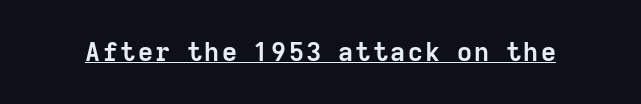
The image shows 26 px bold type, upright; set underlined.
